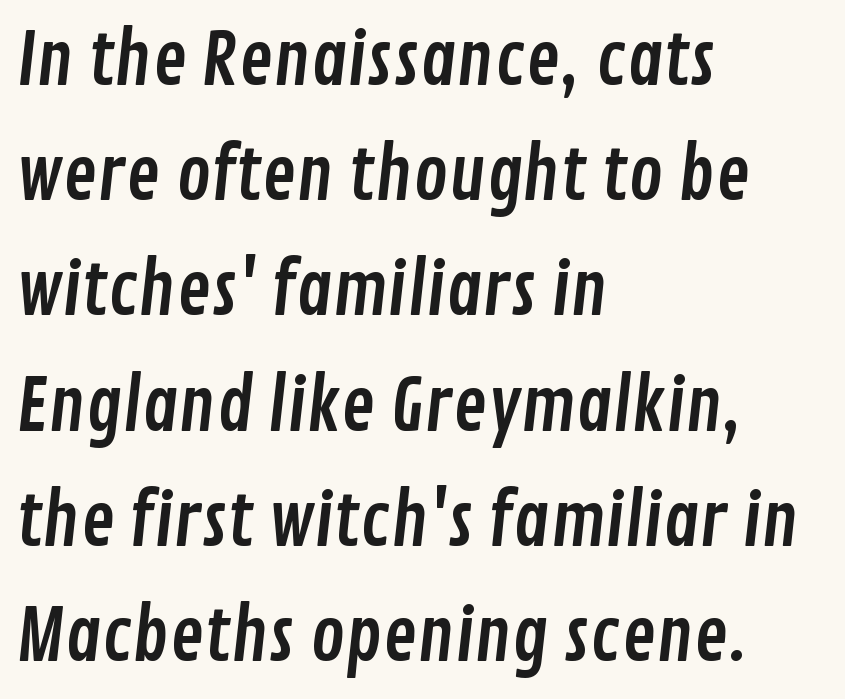
{"serif": "no", "width": "condensed", "stroke_contrast": "low", "x_height": "medium", "monospaced": "no", "underline": "no", "align": "left", "line_spacing": "normal", "line_spacing_ratio": 1.6, "letter_spacing": "normal", "letter_spacing_em": 0.0, "glyph_px": 72}
